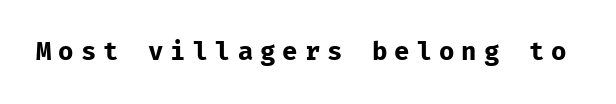
The typesetting leans heavy: a genuine bold. Rendered with straight, roman letterforms. The string is rendered with underlining switched off. Caption: expanded tracking, letters set apart.
